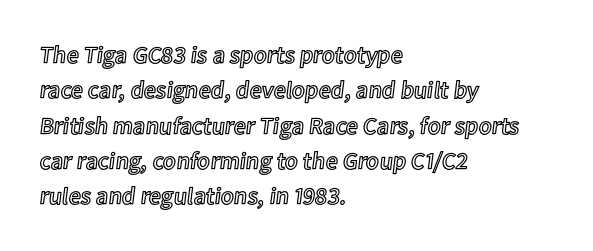
The image shows 24 px text type; set left-aligned, normal line spacing (1.47x), normal letter spacing, not underlined.
